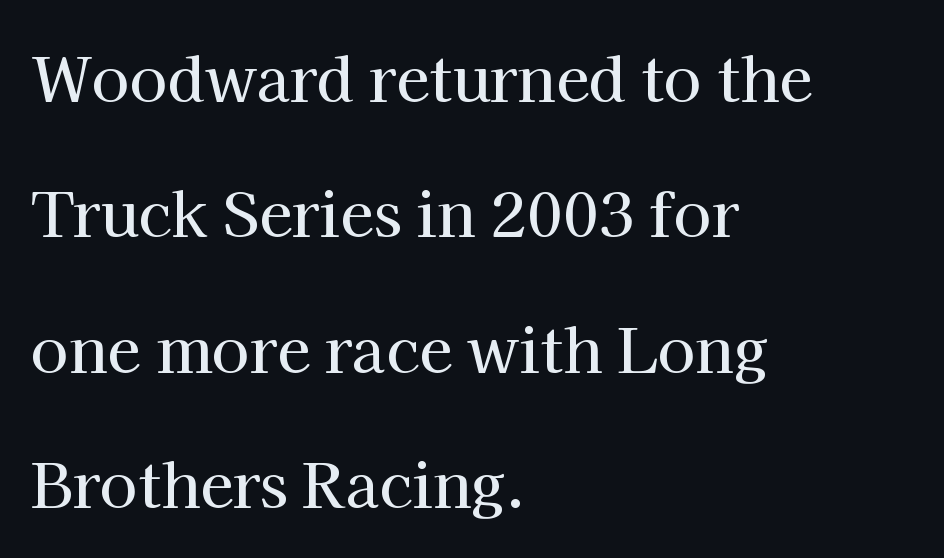
The type is set solid horizontally, with unmodified tracking. The setting favours the left margin, as ordinary paragraphs usually do. Small tapered or slab feet sit at the stroke ends, so this counts as serif. Horizontal bands of white between lines are thick stripes. Spacing verdict: proportional, widths tailored to each character. Do the letters lean? They stand straight.
